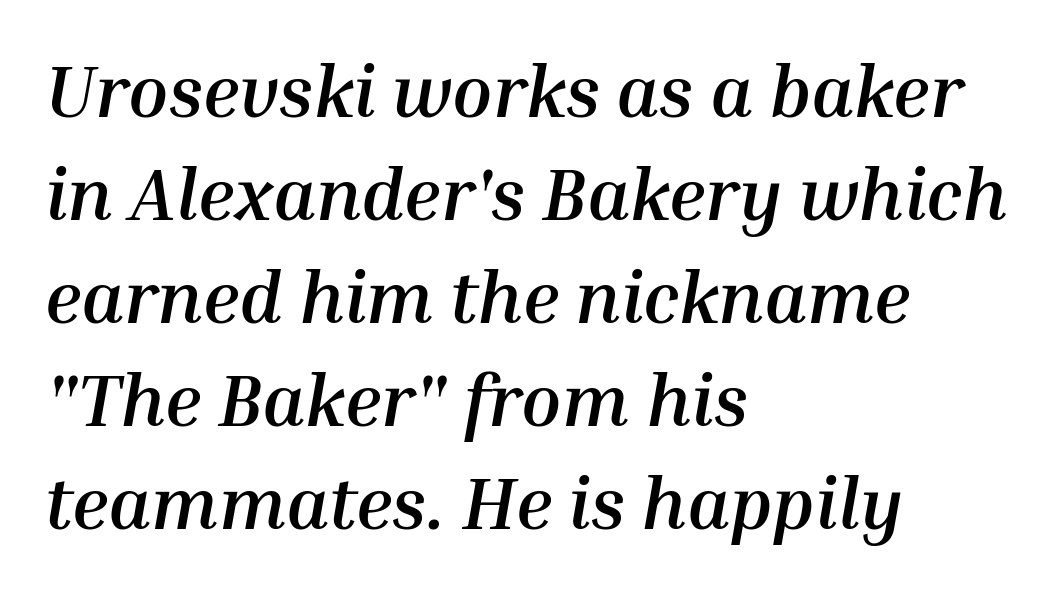
Q: Is the text bold? A: Yes.
Q: Is the text italic (slanted)? A: Yes, it leans right by about 10 degrees.
Q: Is the text underlined? A: No.
Q: How is the paragraph aligned? A: Left-aligned.
Q: Is the spacing between letters normal or unusually wide? A: Normal.
Q: Is the spacing between lines tight, normal or loose? A: Normal.
Q: Width (condensed, normal, or wide)? A: Normal.
Q: Stroke contrast? A: Medium.
Q: x-height? A: Medium.
Q: Monospaced? A: No.
